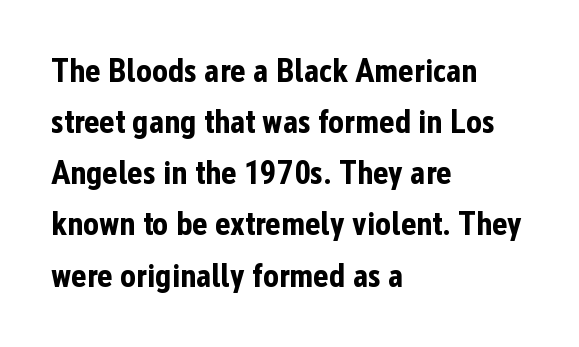
Q: Is the text bold? A: Yes.
Q: Is the text italic (slanted)? A: No, it is upright.
Q: Is the typeface a serif or a sans-serif typeface? A: Sans-serif.
Q: Is the text underlined? A: No.
Q: How is the paragraph aligned? A: Left-aligned.
Q: Is the spacing between letters normal or unusually wide? A: Normal.
Q: Is the spacing between lines tight, normal or loose? A: Normal.
Q: Width (condensed, normal, or wide)? A: Condensed.
Q: Stroke contrast? A: Low.
Q: x-height? A: Medium.
Q: Monospaced? A: No.
